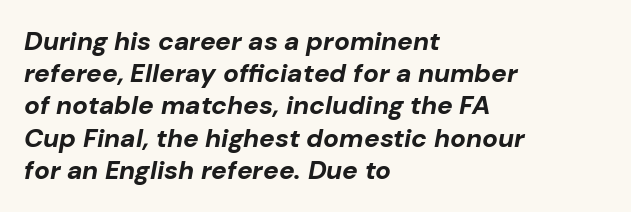
Q: Is the text bold? A: Yes.
Q: Is the text italic (slanted)? A: Yes, it leans right by about 10 degrees.
Q: Is the text underlined? A: No.
Q: How is the paragraph aligned? A: Left-aligned.
Q: Is the spacing between letters normal or unusually wide? A: Normal.
